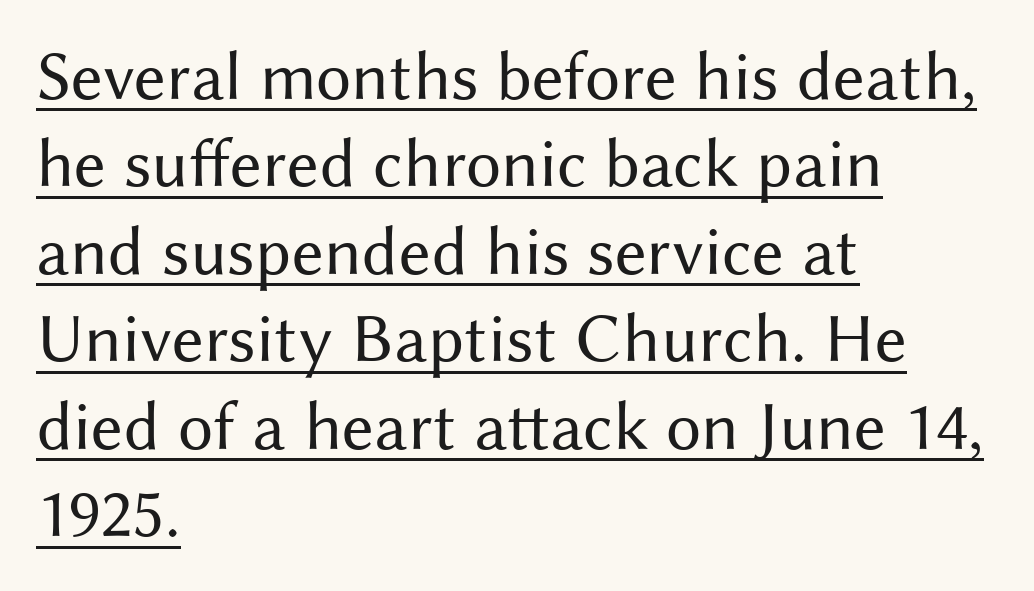
Characters remain perfectly vertical along every line. Observe the absence of serifs on each vertical stroke in this sample. Does extra space separate the letters? No, they use regular spacing. Glance below the letters and you will spot a drawn line. One-word summary of the alignment: left. These glyphs show unthickened strokes, regular width or finer.
